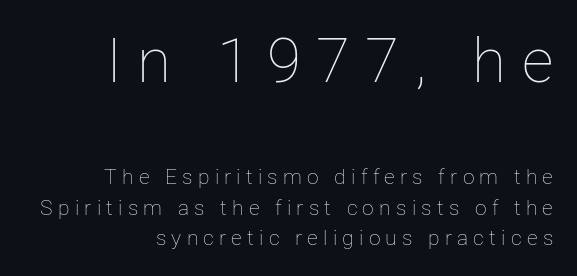
Whoever set this made the first block the dominant, larger element. No letter is thick-stroked: the sample isn't bold. Do the characters align in a grid? No, the font is proportional. Rendered with straight, roman letterforms. One glance says typical: line gaps are just what's usual. Short and long lines alike share a common ending point at right.
